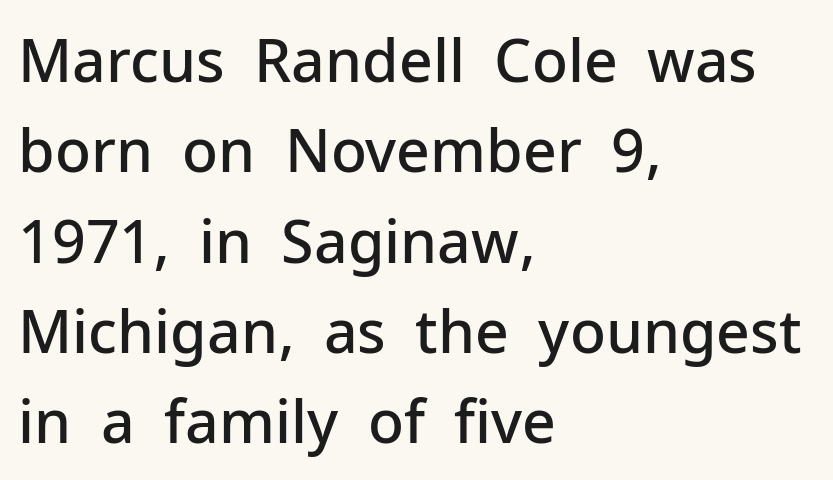
{"serif": "no", "italic": "no", "bold": "semi", "weight": "semibold", "width": "normal", "stroke_contrast": "low", "x_height": "medium", "monospaced": "no", "underline": "no", "align": "left", "line_spacing": "normal", "line_spacing_ratio": 1.53, "letter_spacing": "normal", "letter_spacing_em": 0.0, "glyph_px": 59}
